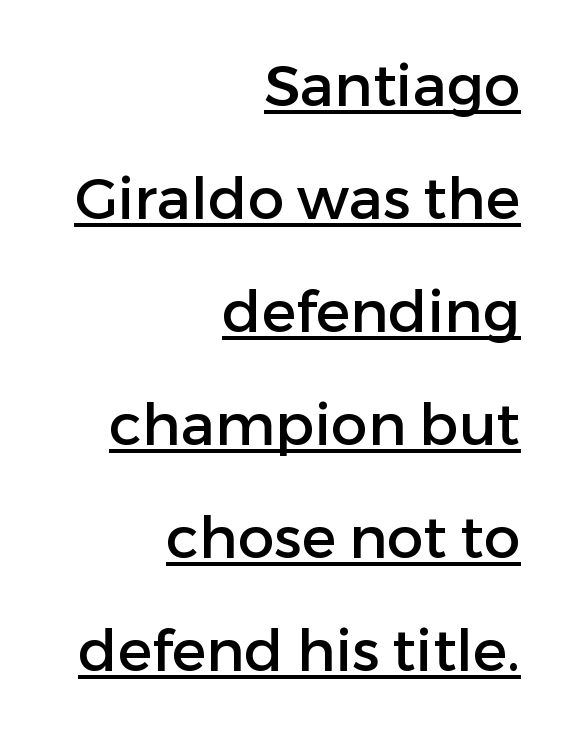
Summary of vertical rhythm: relaxed, with wide interline spacing. Underlined type. You could call the tracking neutral — neither tight nor loose. The letters advance in unequal steps, a hallmark of proportional type. The text was rendered using a sans face with plain stroke endings. Ordinary non-slanted type is in use.
